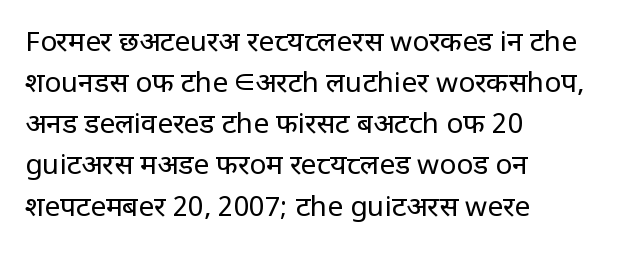
Q: Is the text bold? A: No.
Q: Is the text italic (slanted)? A: No, it is upright.
Q: Is the typeface a serif or a sans-serif typeface? A: Sans-serif.
Q: Is the text underlined? A: No.
Q: How is the paragraph aligned? A: Left-aligned.
Q: Is the spacing between letters normal or unusually wide? A: Normal.
Q: Is the spacing between lines tight, normal or loose? A: Normal.
Q: Width (condensed, normal, or wide)? A: Normal.
Q: Stroke contrast? A: Low.
Q: x-height? A: Large.
Q: Monospaced? A: No.
